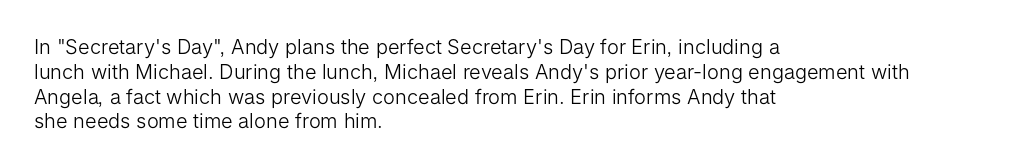
Q: Is the text bold? A: No.
Q: Is the text italic (slanted)? A: No, it is upright.
Q: Is the text underlined? A: No.
Q: How is the paragraph aligned? A: Left-aligned.
Q: Is the spacing between letters normal or unusually wide? A: Normal.
